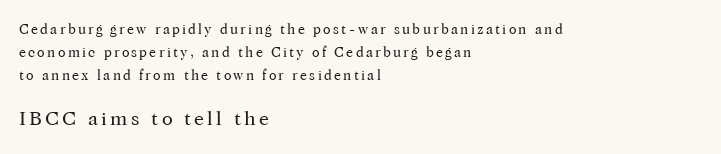
{"italic": "no", "bold": "no", "underline": "no", "align": "left", "line_spacing": "normal", "line_spacing_ratio": 1.64, "larger_block": "second", "size_ratio": 1.43, "glyph_px": 20}
